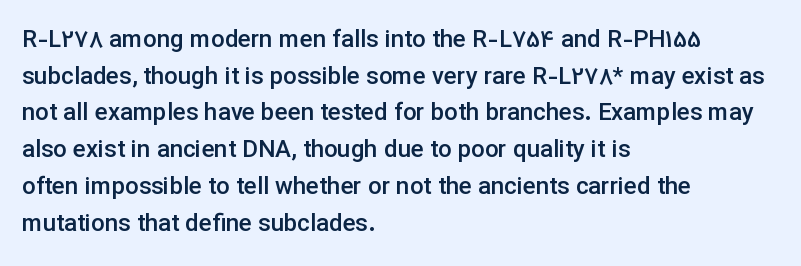
If you drew a line through each stem, it would be perfectly vertical. Each line starts at the same left margin while the right side varies. The string is rendered with underlining switched off. In terms of weight, the rendering is demibold, just under bold.
